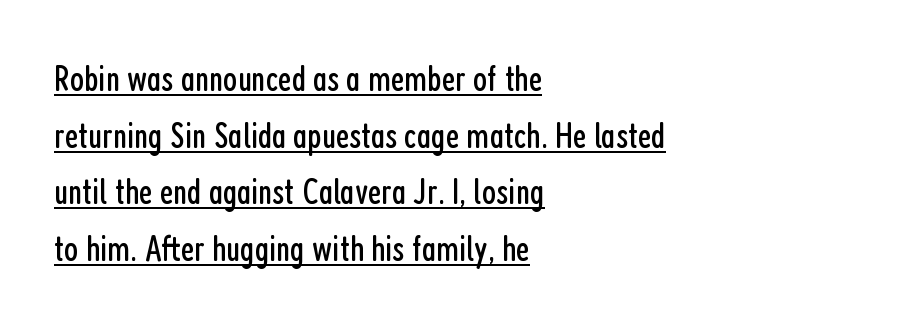
Descenders here cross a horizontal rule under the line. The lines are quadded left. Rendered with straight, roman letterforms. Stems and bowls with no extra thickness — not bold. Observe the absence of serifs on each vertical stroke in this sample. Looks like regular typesetting: each glyph gets only the width it needs.
